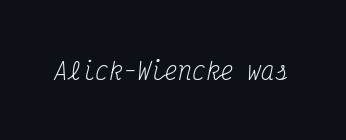
The image shows 23 px text type, italic (leaning right); set normal letter spacing, not underlined.
